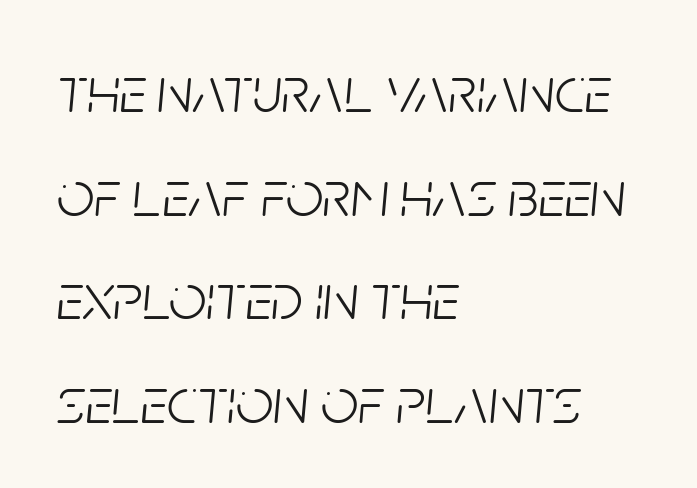
Q: Is the text bold? A: No.
Q: Is the text italic (slanted)? A: Yes, it leans right by about 5 degrees.
Q: Is the text underlined? A: No.
Q: How is the paragraph aligned? A: Left-aligned.
Q: Is the spacing between letters normal or unusually wide? A: Normal.
Q: Is the spacing between lines tight, normal or loose? A: Normal.
Q: Width (condensed, normal, or wide)? A: Condensed.
Q: Stroke contrast? A: Low.
Q: x-height? A: Large.
Q: Monospaced? A: No.
